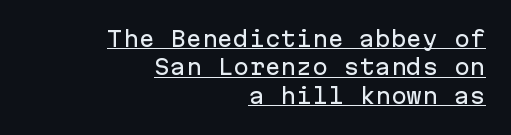
Q: Is the text italic (slanted)? A: No, it is upright.
Q: Is the text underlined? A: Yes.
Q: How is the paragraph aligned? A: Right-aligned.
Q: Is the spacing between letters normal or unusually wide? A: Normal.
Q: Is the spacing between lines tight, normal or loose? A: Normal.
